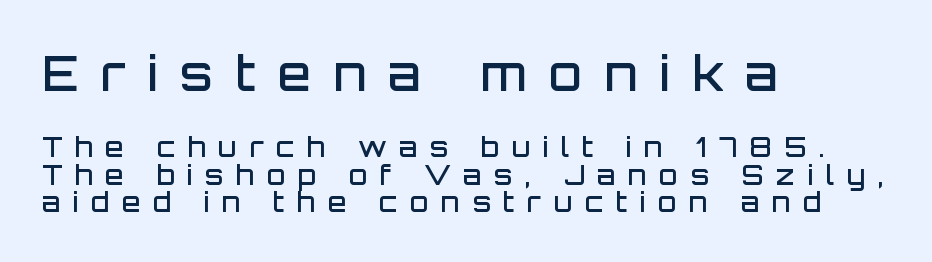
This sample trades vertical openness for compactness between lines. These lines have a slow, spaced-out rhythm from letter to letter. The strokes are fattened partway — semibold, not bold. Serif or sans? Sans — the stroke terminals are bare. Rule under the text: the space is simply empty. Whoever set this made the first block the dominant, larger element.
